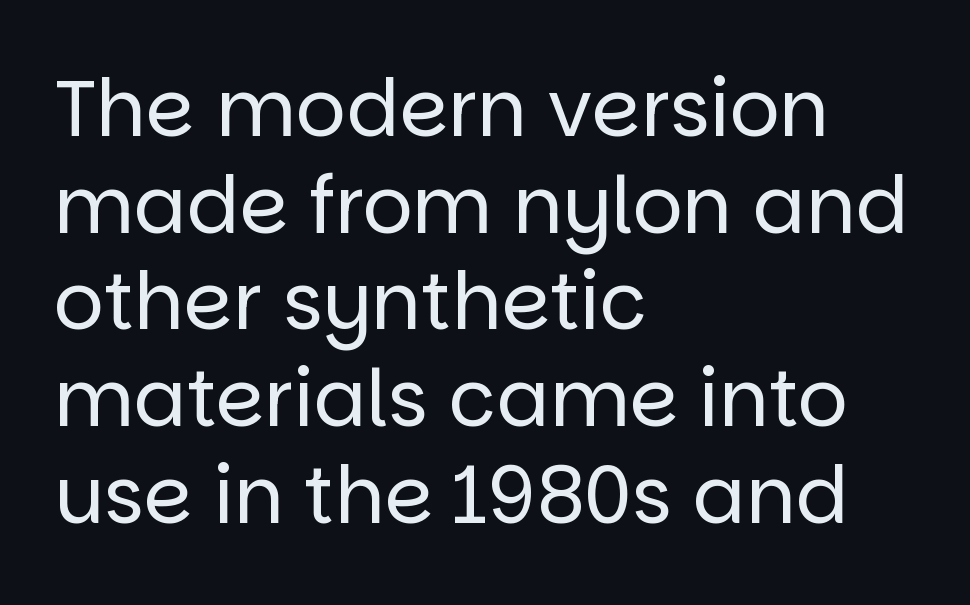
The image shows 78 px regular-weight sans-serif type, upright; set left-aligned, line spacing 1.24x, normal letter spacing, not underlined; low stroke contrast and a large x-height.
